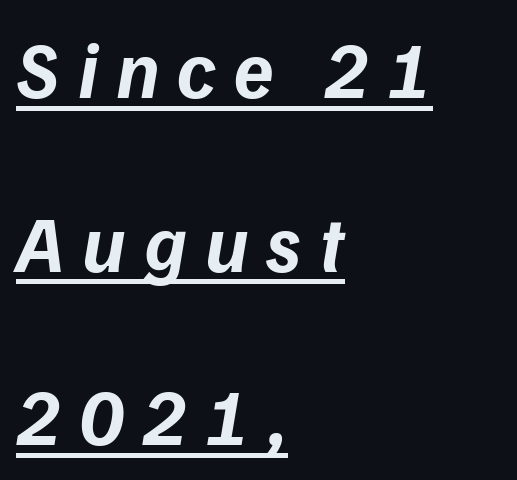
The image shows 80 px bold sans-serif type; set left-aligned, loose line spacing (2.17x), unusually wide letter spacing (+0.22 em), underlined; low stroke contrast and a medium x-height.
